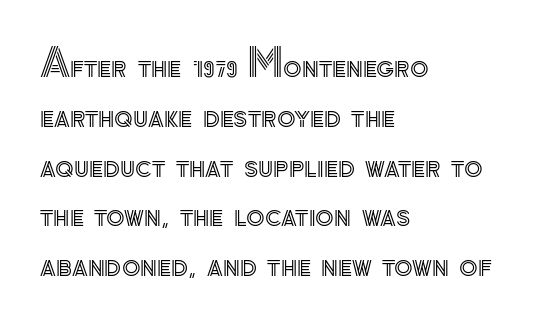
The image shows 38 px text type, upright; set left-aligned, normal line spacing (1.31x), normal letter spacing, not underlined; a small x-height.
